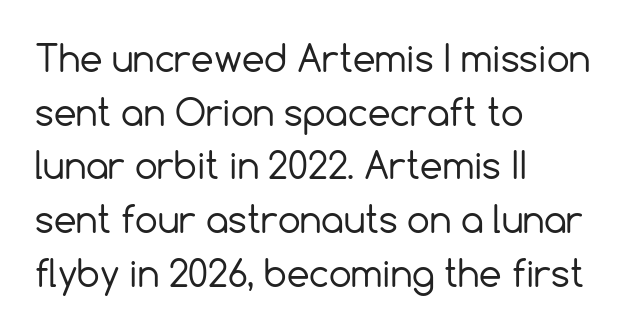
Q: Is the text bold? A: No.
Q: Is the text italic (slanted)? A: No, it is upright.
Q: Is the typeface a serif or a sans-serif typeface? A: Sans-serif.
Q: Is the text underlined? A: No.
Q: How is the paragraph aligned? A: Left-aligned.
Q: Is the spacing between letters normal or unusually wide? A: Normal.
Q: Is the spacing between lines tight, normal or loose? A: Normal.
Q: Width (condensed, normal, or wide)? A: Normal.
Q: x-height? A: Medium.
Q: Monospaced? A: No.
